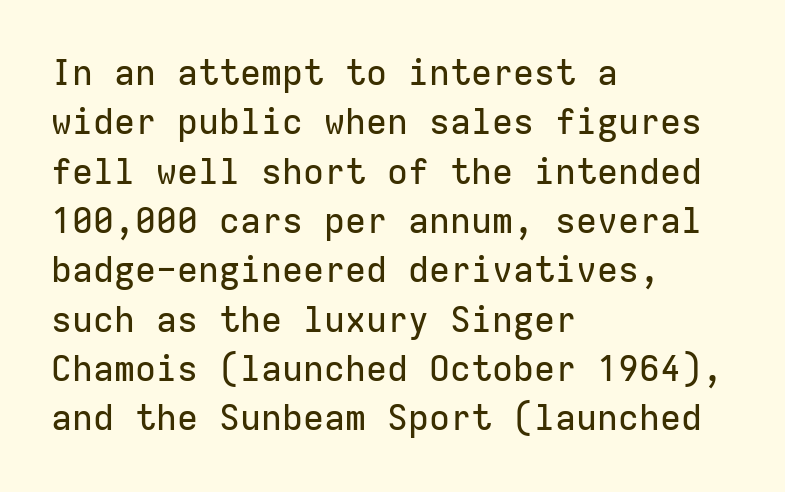
The block of text has a typical density, with ordinary space between rows. Every row of glyphs begins at an identical x-position on the left. Quick note: not italic, upright. The rendering shows plain stroke endings on the letterforms — a sans-serif design. A clean baseline with only descenders dipping below it. Every character here occupies the same horizontal width, giving the sample a typewriter-like rhythm.
